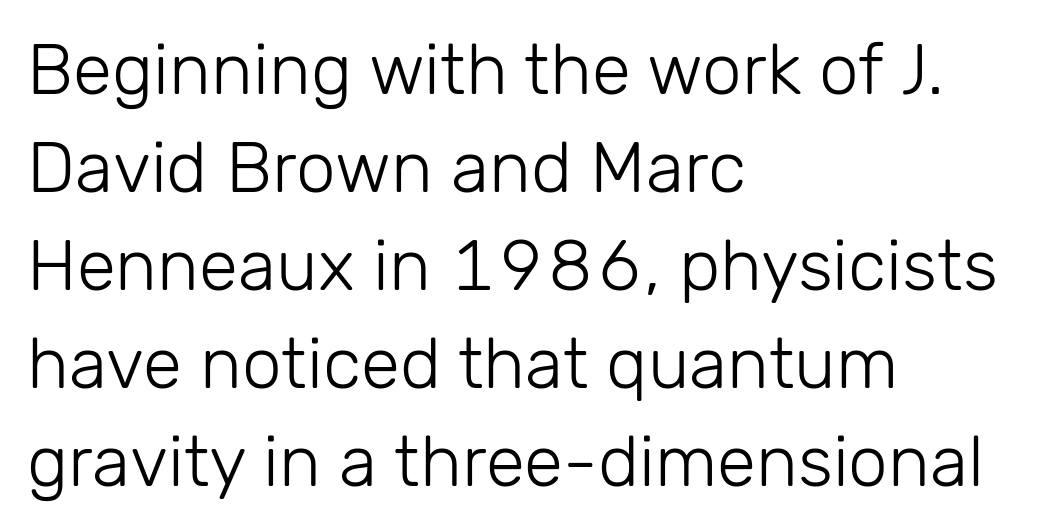
{"serif": "no", "italic": "no", "bold": "no", "weight": "light", "width": "normal", "stroke_contrast": "low", "x_height": "medium", "monospaced": "no", "underline": "no", "align": "left", "line_spacing": "normal", "line_spacing_ratio": 1.38, "letter_spacing": "normal", "letter_spacing_em": 0.0, "glyph_px": 71}
